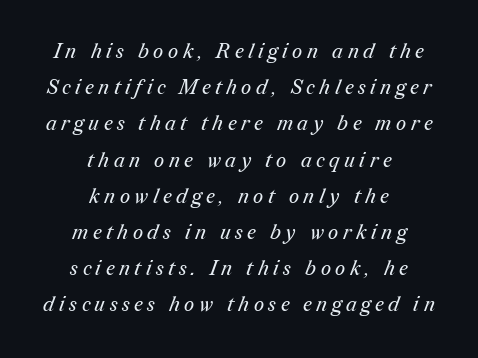
{"bold": "no", "underline": "no", "align": "center", "line_spacing_ratio": 1.81, "letter_spacing": "wide", "letter_spacing_em": 0.23, "glyph_px": 20}
